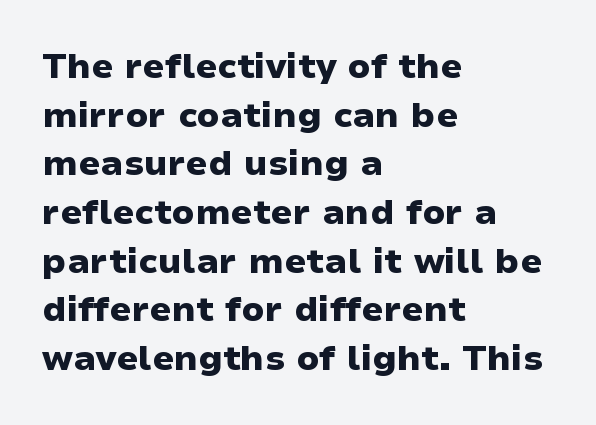
Q: Is the text bold? A: Yes.
Q: Is the text italic (slanted)? A: No, it is upright.
Q: Is the typeface a serif or a sans-serif typeface? A: Sans-serif.
Q: Is the text underlined? A: No.
Q: How is the paragraph aligned? A: Left-aligned.
Q: Is the spacing between letters normal or unusually wide? A: Normal.
Q: Is the spacing between lines tight, normal or loose? A: Normal.
Q: Width (condensed, normal, or wide)? A: Wide.
Q: Stroke contrast? A: Low.
Q: x-height? A: Medium.
Q: Monospaced? A: No.
